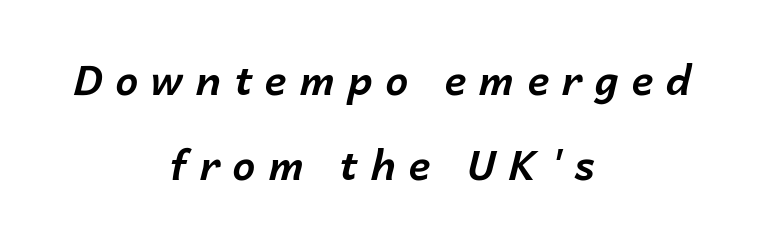
The image shows 41 px bold type, italic (leaning right); set centered, loose line spacing (2.07x), unusually wide letter spacing (+0.31 em), not underlined; low stroke contrast and a medium x-height.
